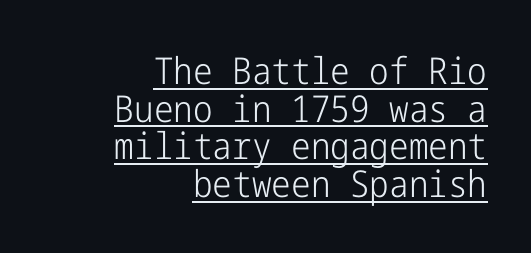
The image shows 37 px light, condensed sans-serif type, upright; set right-aligned, tight line spacing (1.02x), normal letter spacing, underlined; low stroke contrast and a medium x-height.
